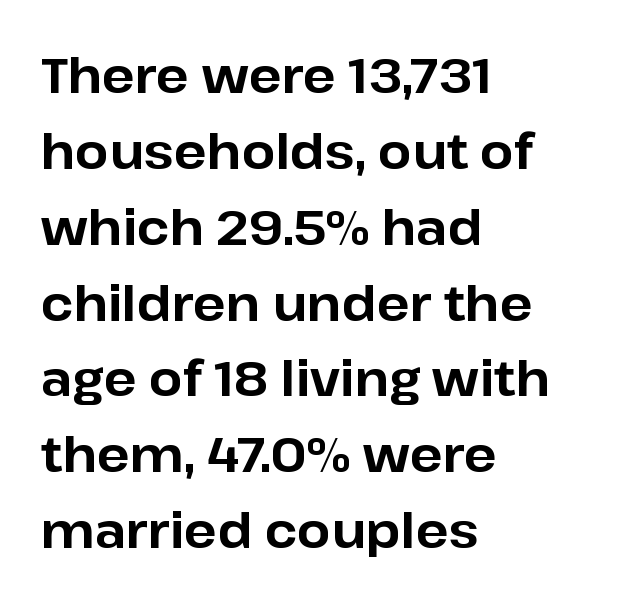
Q: Is the text bold? A: Yes.
Q: Is the text italic (slanted)? A: No, it is upright.
Q: Is the typeface a serif or a sans-serif typeface? A: Sans-serif.
Q: Is the text underlined? A: No.
Q: How is the paragraph aligned? A: Left-aligned.
Q: Is the spacing between letters normal or unusually wide? A: Normal.
Q: Is the spacing between lines tight, normal or loose? A: Normal.
Q: Width (condensed, normal, or wide)? A: Normal.
Q: Stroke contrast? A: Low.
Q: x-height? A: Medium.
Q: Monospaced? A: No.
